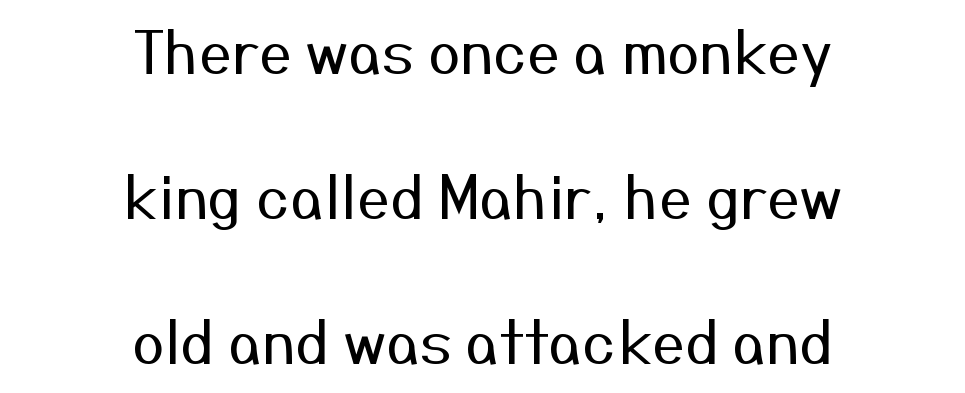
Regarding leading, the lines here are spaced well apart. Reading down the block, each line starts at a different indent, mirrored at its end. The letters advance in unequal steps, a hallmark of proportional type. Vertical strokes here are truly vertical. Caption: face not bold, strokes unweighted. The passage shown is typeset with a sans-serif family.
